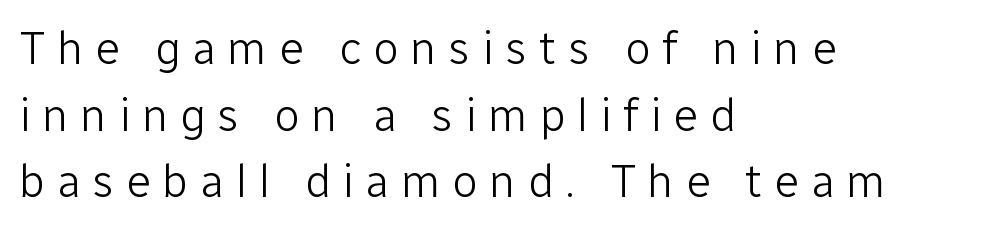
{"serif": "no", "italic": "no", "bold": "no", "weight": "light", "width": "normal", "stroke_contrast": "low", "x_height": "medium", "monospaced": "no", "underline": "no", "align": "left", "line_spacing": "normal", "line_spacing_ratio": 1.42, "letter_spacing": "wide", "letter_spacing_em": 0.24, "glyph_px": 47}
